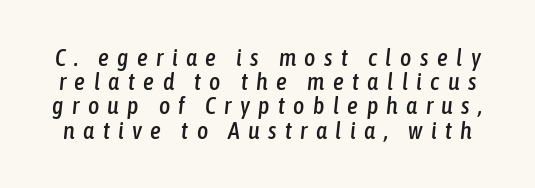
{"italic": "yes", "lean": "right", "slant_degrees": 6, "underline": "no", "line_spacing": "tight", "line_spacing_ratio": 1.01, "letter_spacing": "wide", "letter_spacing_em": 0.35, "glyph_px": 24}
